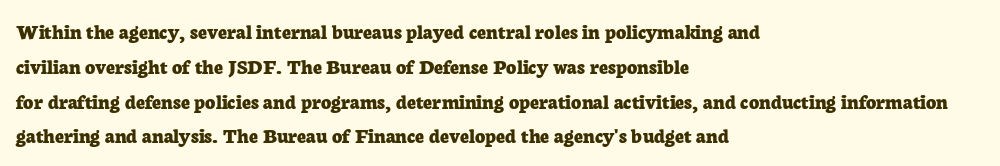
Q: Is the text bold? A: Yes.
Q: Is the text italic (slanted)? A: No, it is upright.
Q: Is the text underlined? A: No.
Q: How is the paragraph aligned? A: Left-aligned.
Q: Is the spacing between letters normal or unusually wide? A: Normal.
Q: Is the spacing between lines tight, normal or loose? A: Normal.
